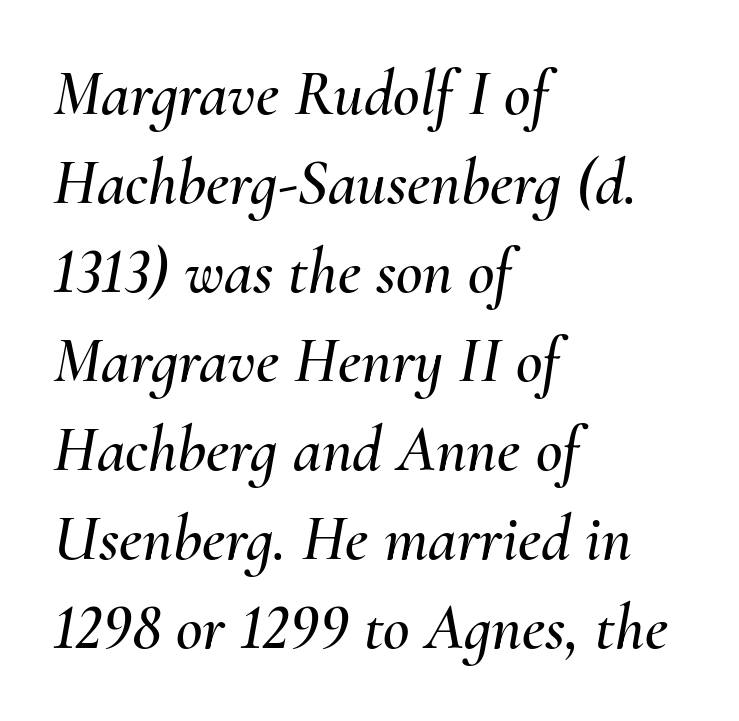
Q: Is the text italic (slanted)? A: Yes, it leans right by about 10 degrees.
Q: Is the text underlined? A: No.
Q: How is the paragraph aligned? A: Left-aligned.
Q: Is the spacing between letters normal or unusually wide? A: Normal.
Q: Is the spacing between lines tight, normal or loose? A: Normal.
Q: Width (condensed, normal, or wide)? A: Normal.
Q: Stroke contrast? A: Medium.
Q: x-height? A: Small.
Q: Monospaced? A: No.
